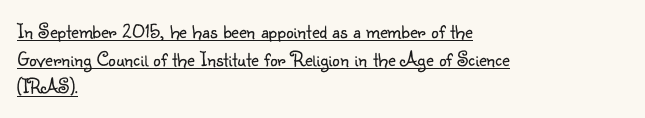
The image shows 21 px text type, upright; set left-aligned, normal line spacing (1.32x), normal letter spacing, underlined.
